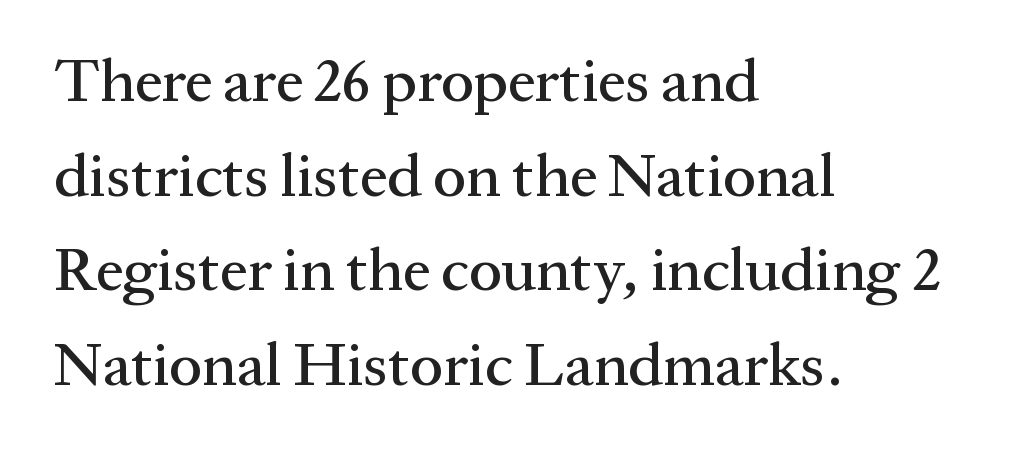
The image shows 61 px serif type, upright; set left-aligned, normal line spacing (1.55x), normal letter spacing, not underlined; medium stroke contrast and a medium x-height.
